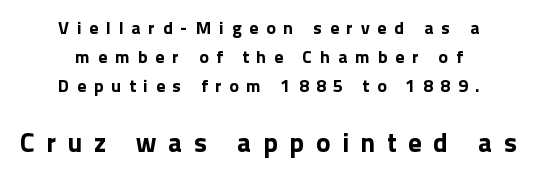
{"italic": "no", "bold": "yes", "underline": "no", "align": "center", "line_spacing": "normal", "line_spacing_ratio": 1.62, "letter_spacing": "wide", "letter_spacing_em": 0.43, "larger_block": "second", "size_ratio": 1.5, "glyph_px": 27}
